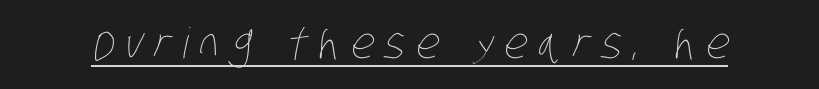
{"bold": "no", "weight": "thin", "width": "condensed", "stroke_contrast": "low", "x_height": "large", "monospaced": "no", "underline": "yes", "letter_spacing": "wide", "letter_spacing_em": 0.26, "glyph_px": 42}
